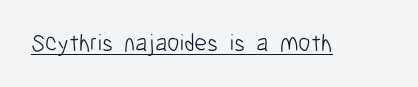
The image shows 25 px text type, upright; set normal letter spacing, underlined.
